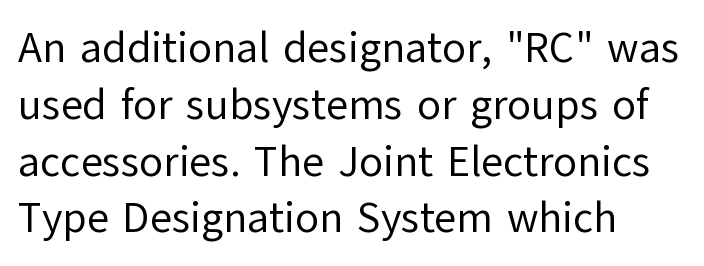
You could not count columns in this text — the font is proportionally spaced. The type sits square on the baseline with zero lean. Decoration check: the copy has no underline. One-word summary of the alignment: left. Does the type have serifs? No, each stem ends abruptly. The font sits on the lighter half of the weight spectrum, regular included.
